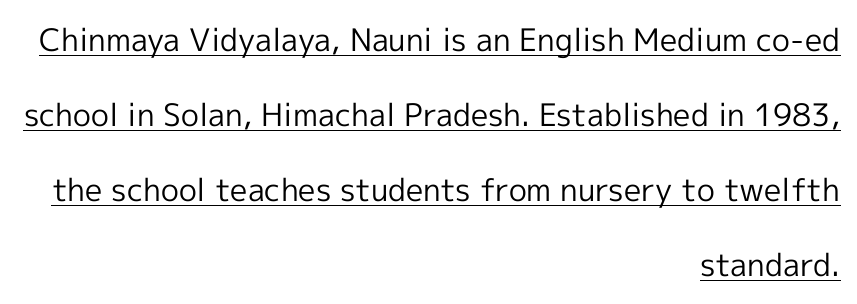
The image shows 31 px regular-weight sans-serif type, upright; set right-aligned, loose line spacing (2.42x), normal letter spacing, underlined; a medium x-height.
